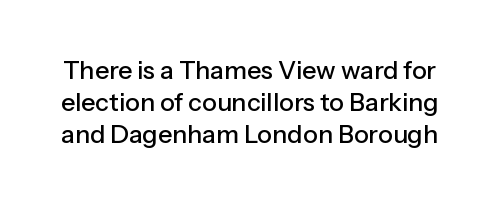
The image shows 25 px text type, upright; set normal line spacing (1.28x), normal letter spacing, not underlined.
